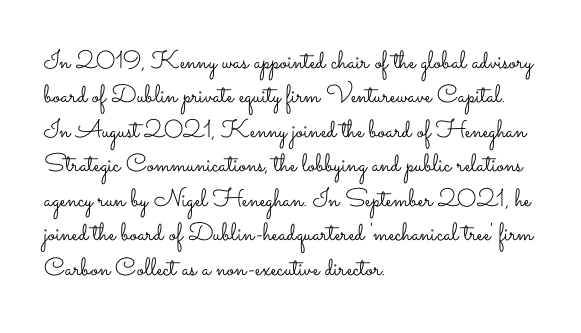
{"bold": "no", "underline": "no", "align": "left", "line_spacing": "normal", "line_spacing_ratio": 1.38, "letter_spacing": "normal", "letter_spacing_em": 0.0, "glyph_px": 25}
